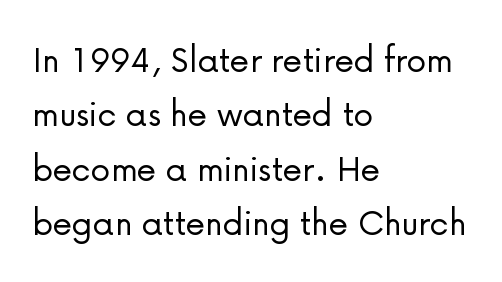
Q: Is the text bold? A: No.
Q: Is the text italic (slanted)? A: No, it is upright.
Q: Is the typeface a serif or a sans-serif typeface? A: Sans-serif.
Q: Is the text underlined? A: No.
Q: How is the paragraph aligned? A: Left-aligned.
Q: Is the spacing between letters normal or unusually wide? A: Normal.
Q: Is the spacing between lines tight, normal or loose? A: Normal.
Q: Width (condensed, normal, or wide)? A: Normal.
Q: Stroke contrast? A: Low.
Q: x-height? A: Medium.
Q: Monospaced? A: No.
